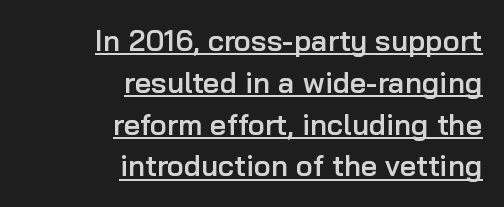
The paragraph has a hard right edge and a soft left edge. Students, note that the glyphs here touch the page at normal intervals. The rendering uses natural spacing where letterforms have individual widths. These lines sit exactly where default settings would place them. Rendered with straight, roman letterforms. A continuous stroke trails under the words, as in a hyperlink.
